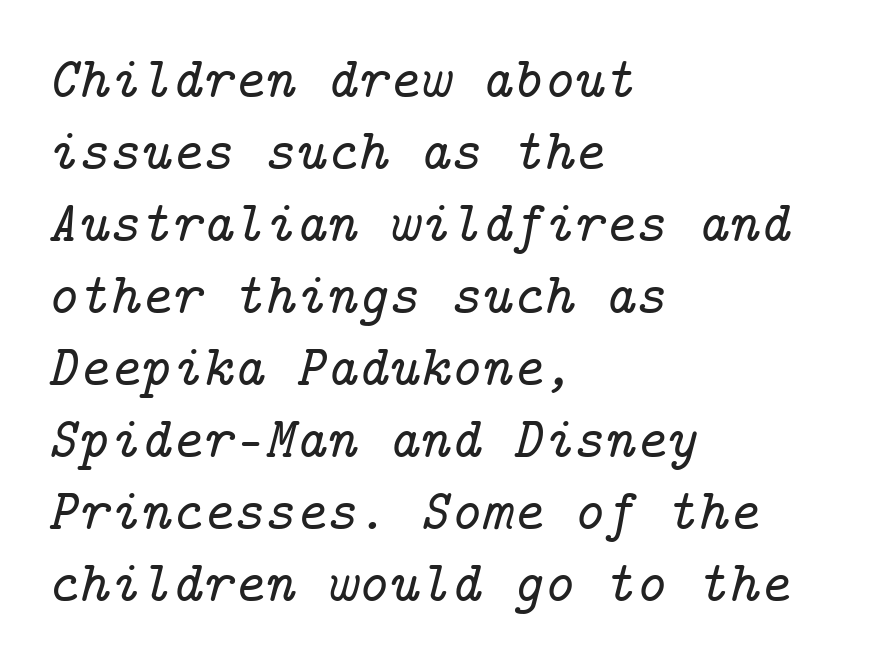
The image shows 59 px serif type, italic (leaning right); set left-aligned, line spacing 1.22x, normal letter spacing, not underlined; low stroke contrast and a medium x-height.
